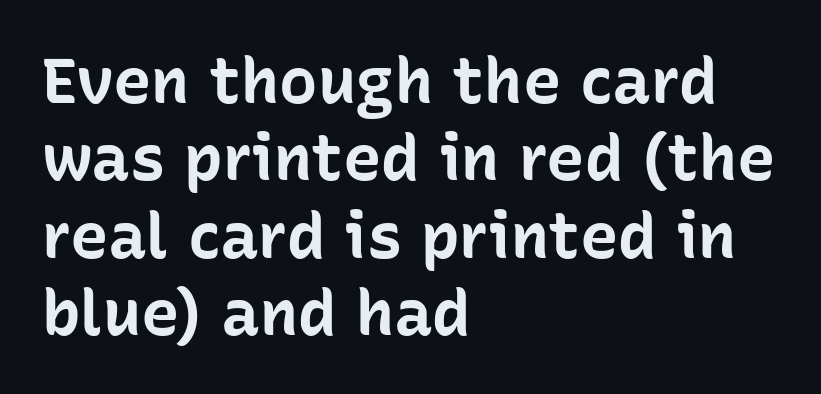
{"serif": "no", "italic": "no", "bold": "yes", "weight": "bold", "width": "normal", "stroke_contrast": "low", "x_height": "medium", "monospaced": "no", "underline": "no", "align": "left", "line_spacing_ratio": 1.21, "letter_spacing": "normal", "letter_spacing_em": 0.0, "glyph_px": 64}
